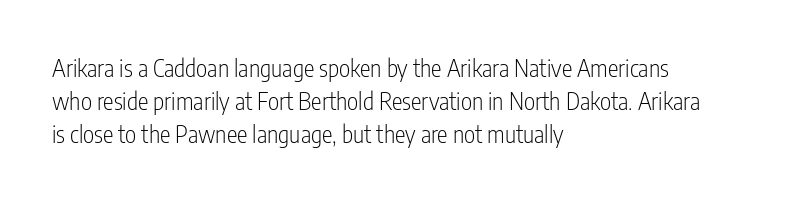
These lines stack with their left ends in a neat column. Letters rest on an invisible, unmarked baseline. The lines sit at an ordinary, default distance from one another. The type sits square on the baseline with zero lean. No letter is thick-stroked: the sample isn't bold. Default kerning and tracking; the words read as compact shapes.
